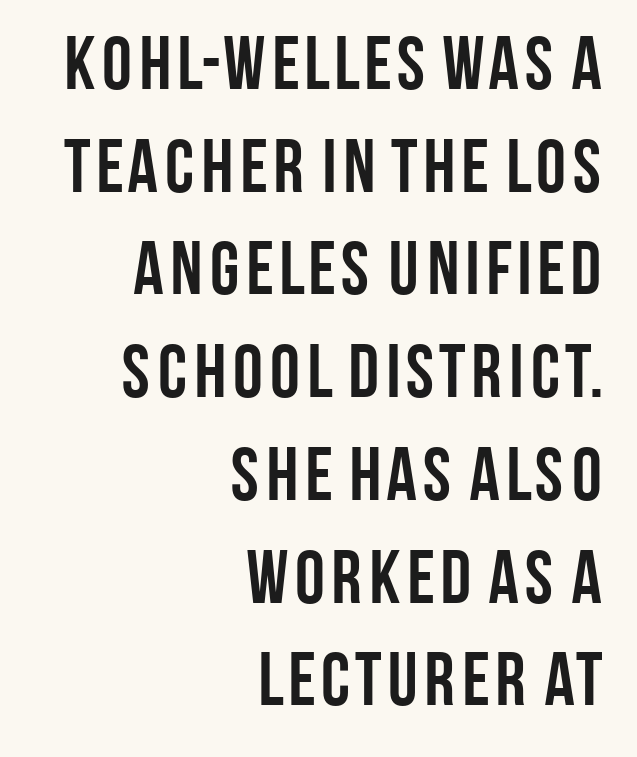
Q: Is the text bold? A: Yes.
Q: Is the text italic (slanted)? A: No, it is upright.
Q: Is the typeface a serif or a sans-serif typeface? A: Sans-serif.
Q: Is the text underlined? A: No.
Q: How is the paragraph aligned? A: Right-aligned.
Q: Is the spacing between letters normal or unusually wide? A: Normal.
Q: Is the spacing between lines tight, normal or loose? A: Normal.
Q: Width (condensed, normal, or wide)? A: Condensed.
Q: Stroke contrast? A: Low.
Q: x-height? A: Large.
Q: Monospaced? A: No.
